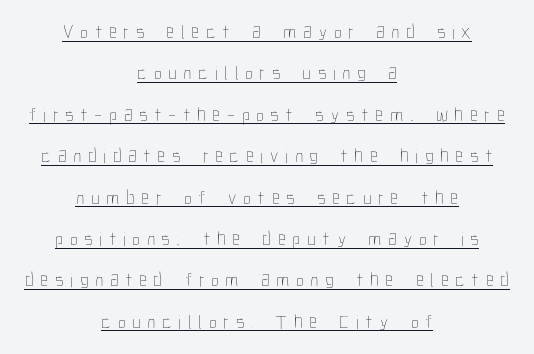
The image shows 20 px text type, upright; set centered, loose line spacing (2.07x), unusually wide letter spacing (+0.33 em), underlined.
